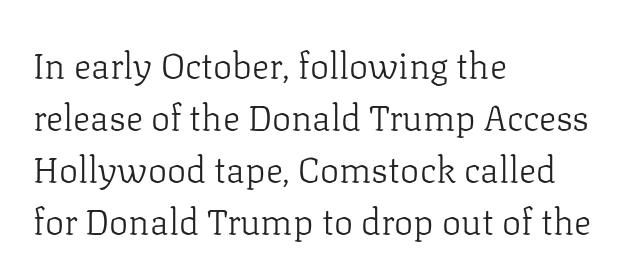
Q: Is the text bold? A: No.
Q: Is the text italic (slanted)? A: No, it is upright.
Q: Is the typeface a serif or a sans-serif typeface? A: Serif.
Q: Is the text underlined? A: No.
Q: How is the paragraph aligned? A: Left-aligned.
Q: Is the spacing between letters normal or unusually wide? A: Normal.
Q: Is the spacing between lines tight, normal or loose? A: Normal.
Q: Width (condensed, normal, or wide)? A: Normal.
Q: Stroke contrast? A: Low.
Q: x-height? A: Medium.
Q: Monospaced? A: No.
